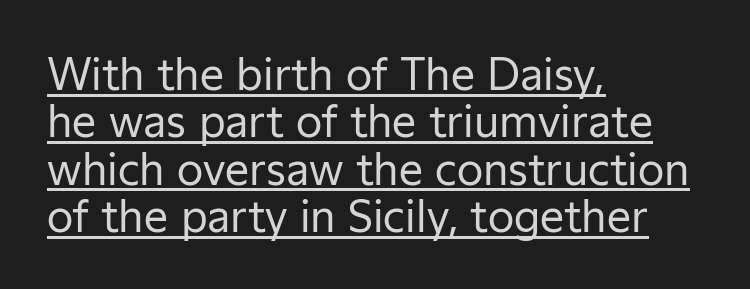
Q: Is the text bold? A: No.
Q: Is the text italic (slanted)? A: No, it is upright.
Q: Is the typeface a serif or a sans-serif typeface? A: Sans-serif.
Q: Is the text underlined? A: Yes.
Q: How is the paragraph aligned? A: Left-aligned.
Q: Is the spacing between letters normal or unusually wide? A: Normal.
Q: Is the spacing between lines tight, normal or loose? A: Tight.
Q: Width (condensed, normal, or wide)? A: Normal.
Q: Stroke contrast? A: Low.
Q: x-height? A: Medium.
Q: Monospaced? A: No.
